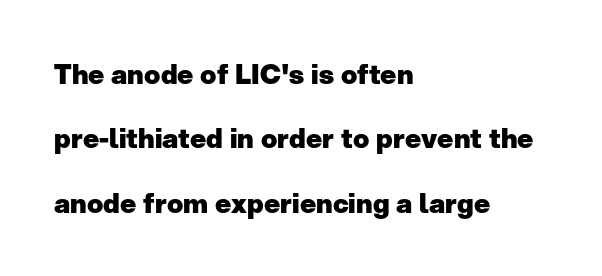
The image shows 27 px bold type, upright; set left-aligned, loose line spacing (2.38x), normal letter spacing, not underlined.
